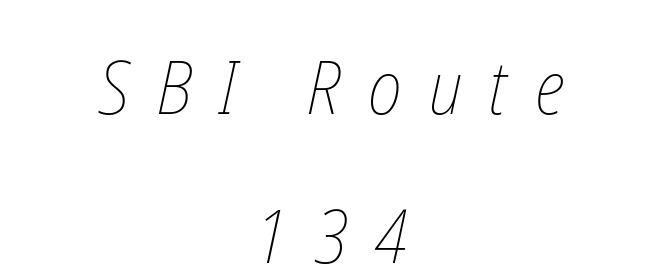
Q: Is the text bold? A: No.
Q: Is the text underlined? A: No.
Q: How is the paragraph aligned? A: Centered.
Q: Is the spacing between letters normal or unusually wide? A: Unusually wide.
Q: Is the spacing between lines tight, normal or loose? A: Loose.
Q: Width (condensed, normal, or wide)? A: Condensed.
Q: Stroke contrast? A: Low.
Q: x-height? A: Medium.
Q: Monospaced? A: No.
